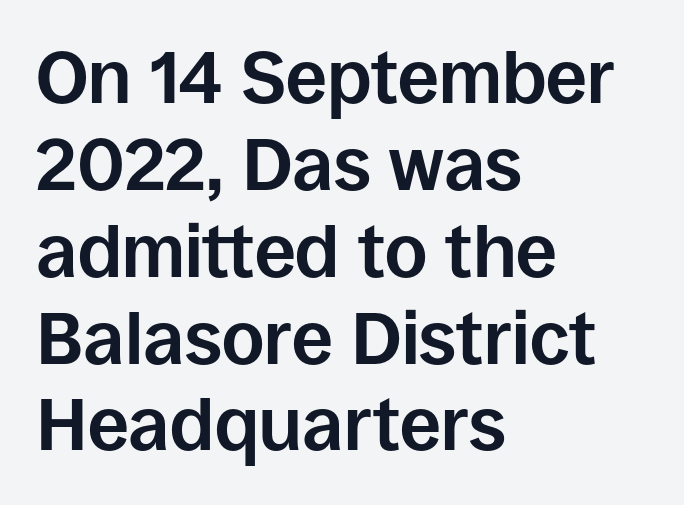
The image shows 73 px bold sans-serif type, upright; set left-aligned, line spacing 1.19x, normal letter spacing, not underlined; low stroke contrast and a large x-height.
